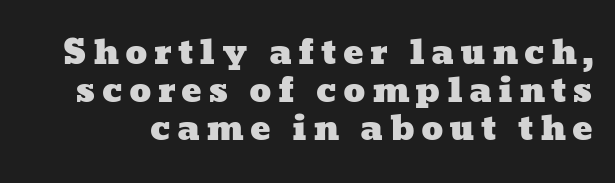
What's the leading like? Squeezed, with rows nearly overlapping. Proportional: the letters do not fall into vertical columns. Plain, unruled lines of type.
